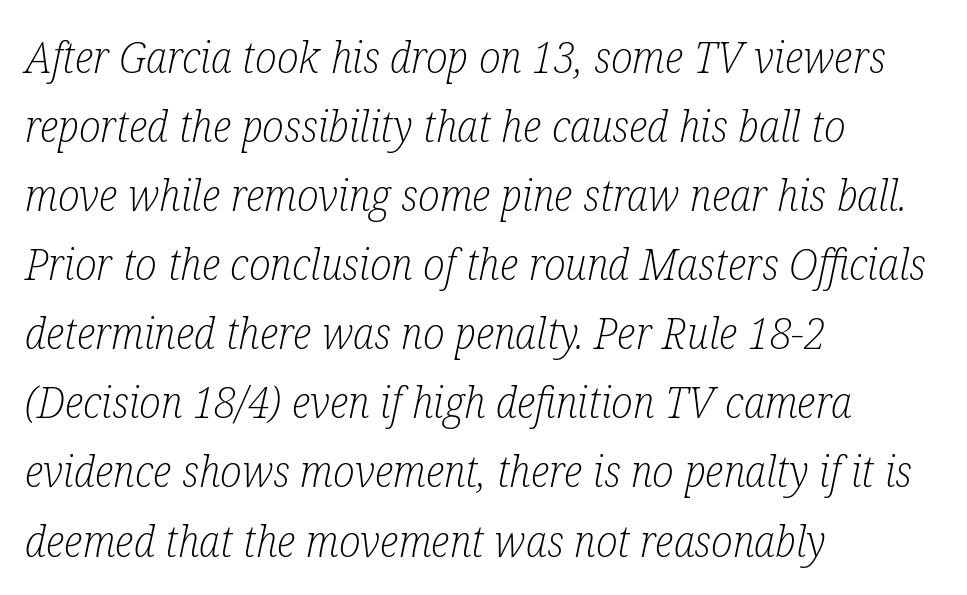
The image shows 44 px light, condensed serif type, italic (leaning right); set left-aligned, normal line spacing (1.57x), normal letter spacing, not underlined; low stroke contrast and a medium x-height.
